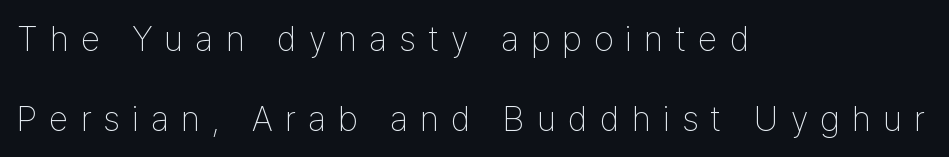
Q: Is the text bold? A: No.
Q: Is the text italic (slanted)? A: No, it is upright.
Q: Is the typeface a serif or a sans-serif typeface? A: Sans-serif.
Q: Is the text underlined? A: No.
Q: How is the paragraph aligned? A: Left-aligned.
Q: Is the spacing between letters normal or unusually wide? A: Unusually wide.
Q: Is the spacing between lines tight, normal or loose? A: Loose.
Q: Width (condensed, normal, or wide)? A: Condensed.
Q: Stroke contrast? A: Low.
Q: x-height? A: Medium.
Q: Monospaced? A: No.
